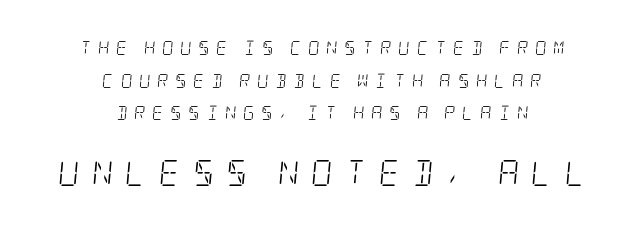
The gap between lines stays unmarked. Visually the block forms a symmetrical silhouette, jagged on both flanks. The passage shown has open, widely tracked lettering throughout. The emphasis by scale lands on block number two, below.
